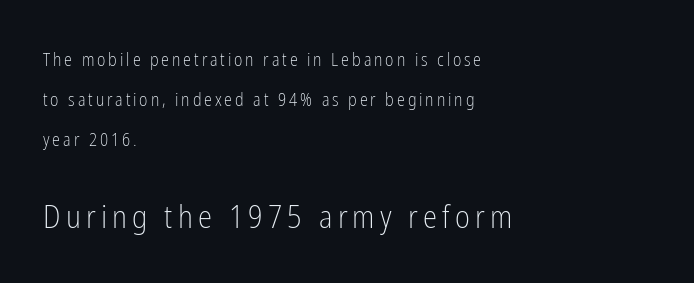
You could not count columns in this text — the font is proportionally spaced. Posture: upright roman. The letterforms sit at book weight or below. The face used here is a sans, in the tradition of grotesques and geometrics. Visually the block forms a straight wall on the left and a jagged coastline on the right. Bare-footed words on every line.
